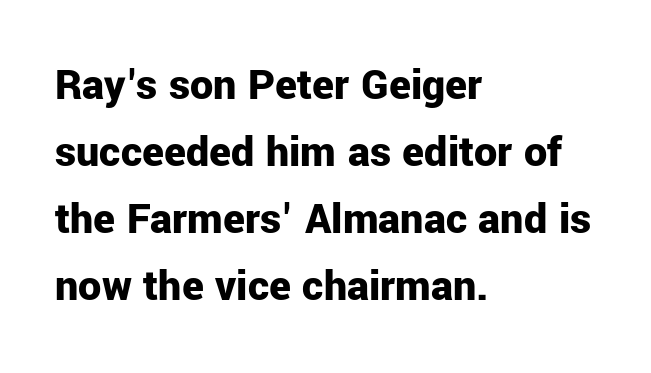
You can tell it's not italic because the verticals are truly vertical. The line-height multiplier appears to be the usual default. The rendering uses natural spacing where letterforms have individual widths. This rendering employs a face without finishing strokes, i.e., a sans-serif. Each glyph is drawn with heavy, bold strokes. Descender tails drop into unmarked territory.
